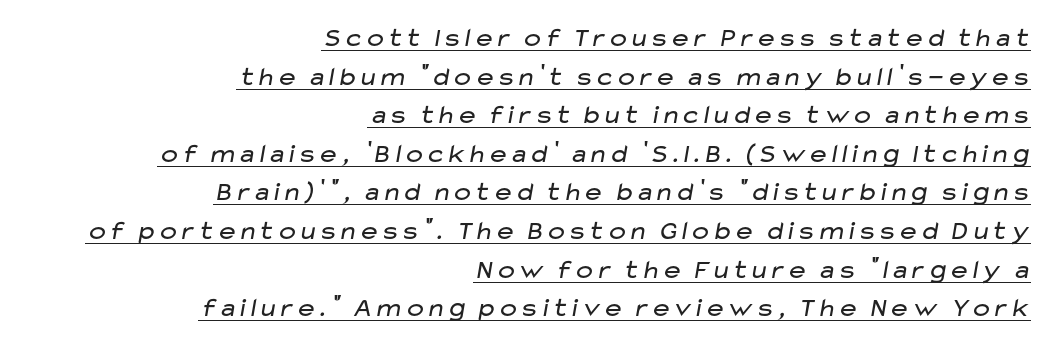
{"bold": "no", "underline": "yes", "align": "right", "line_spacing": "normal", "line_spacing_ratio": 1.43, "letter_spacing": "normal", "letter_spacing_em": 0.0, "glyph_px": 27}
